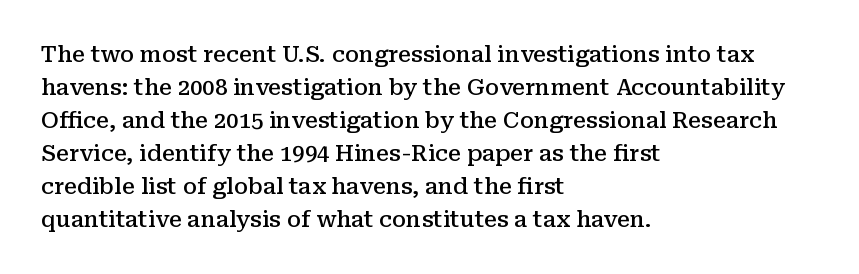
{"italic": "no", "bold": "semi", "underline": "no", "align": "left", "line_spacing": "normal", "line_spacing_ratio": 1.5, "letter_spacing": "normal", "letter_spacing_em": 0.0, "glyph_px": 22}
